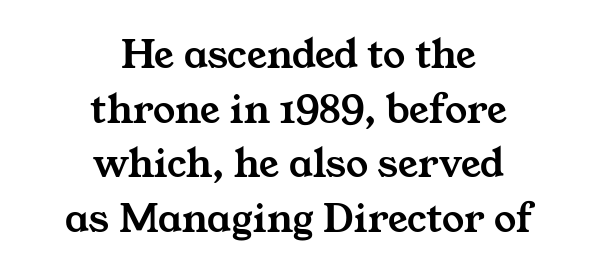
Q: Is the typeface a serif or a sans-serif typeface? A: Serif.
Q: Is the text underlined? A: No.
Q: How is the paragraph aligned? A: Centered.
Q: Is the spacing between letters normal or unusually wide? A: Normal.
Q: Width (condensed, normal, or wide)? A: Wide.
Q: Stroke contrast? A: Medium.
Q: x-height? A: Medium.
Q: Monospaced? A: No.
